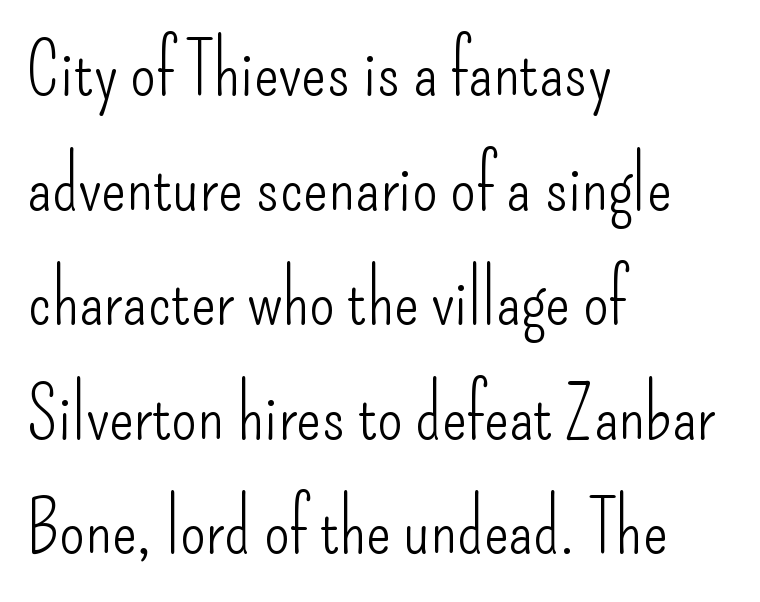
Stem width sits at or under what a default text font uses. The passage shown has conventional tracking throughout. Each letter keeps its own natural width here, so spacing adapts to shape. Descenders hang freely into open space.
